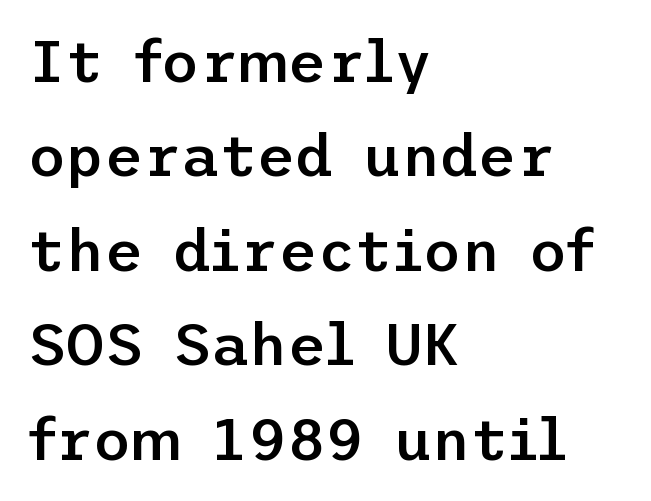
Unmarked baselines from the first word to the last. Style check: upright. This sample is left-justified, so line endings fall wherever the words run out. Each letter's strokes conclude bluntly, with no projecting serifs.
